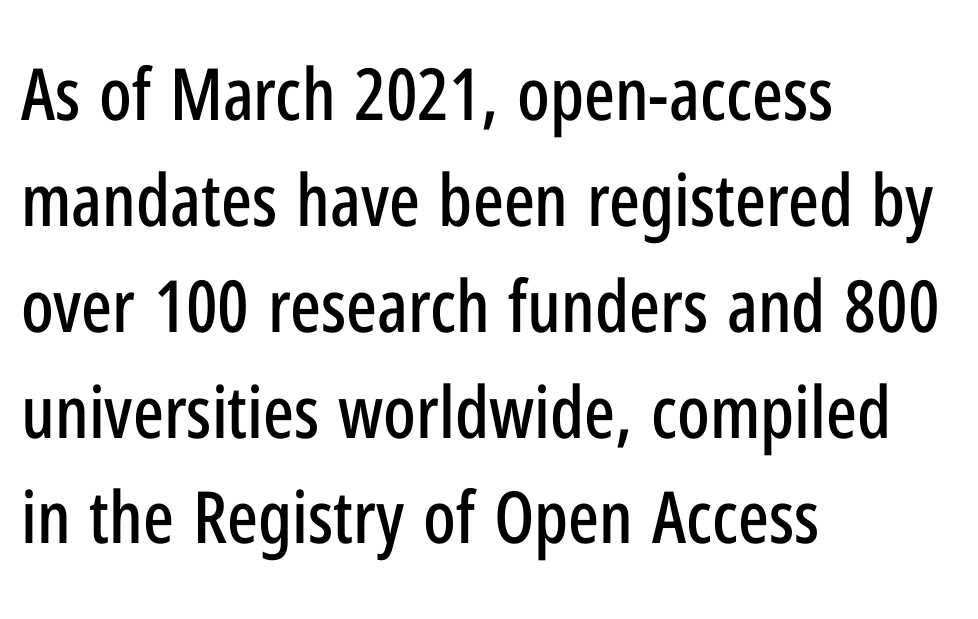
The image shows 72 px condensed sans-serif type, upright; set left-aligned, normal line spacing (1.47x), normal letter spacing, not underlined; low stroke contrast and a medium x-height.
